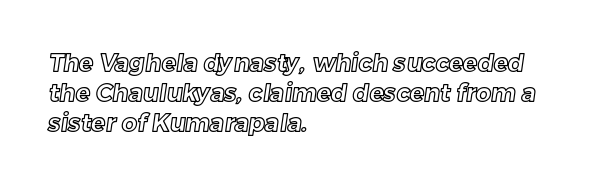
{"underline": "no", "align": "left", "line_spacing": "normal", "line_spacing_ratio": 1.26, "letter_spacing": "normal", "letter_spacing_em": 0.0, "glyph_px": 24}
